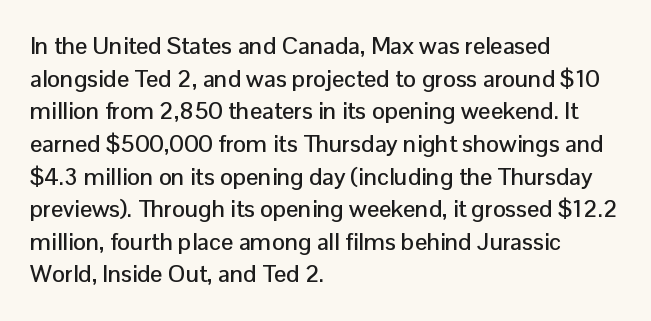
Q: Is the text italic (slanted)? A: No, it is upright.
Q: Is the text underlined? A: No.
Q: How is the paragraph aligned? A: Left-aligned.
Q: Is the spacing between letters normal or unusually wide? A: Normal.
Q: Is the spacing between lines tight, normal or loose? A: Normal.
